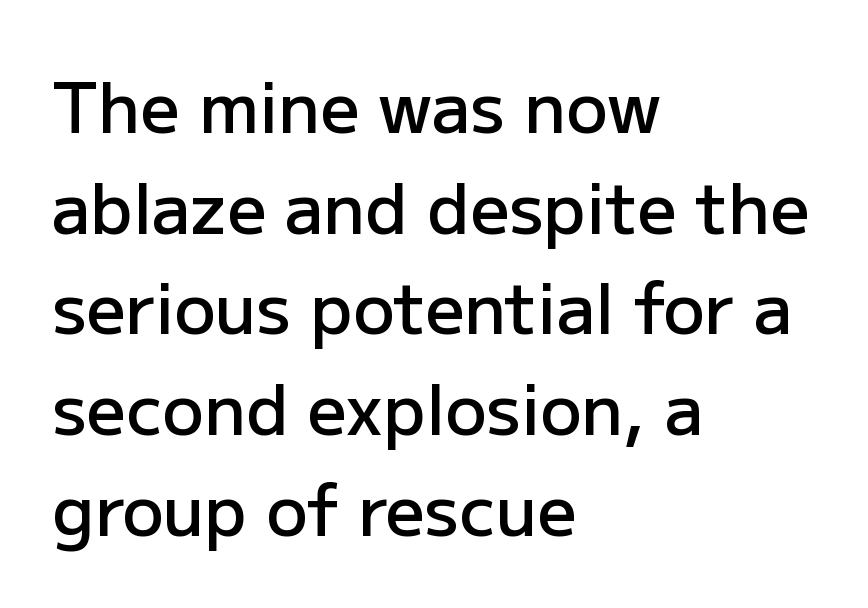
{"serif": "no", "italic": "no", "bold": "semi", "weight": "semibold", "width": "normal", "stroke_contrast": "low", "x_height": "medium", "monospaced": "no", "underline": "no", "align": "left", "line_spacing": "normal", "line_spacing_ratio": 1.46, "letter_spacing": "normal", "letter_spacing_em": 0.0, "glyph_px": 69}
